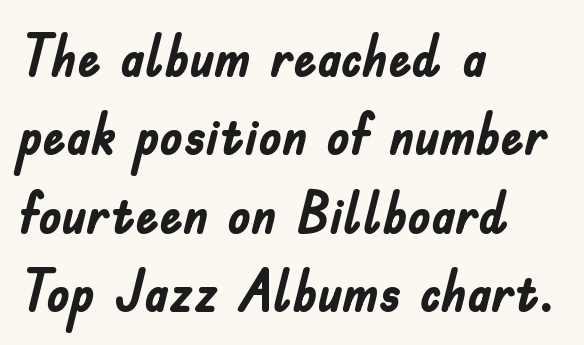
Baseline-to-baseline distance is the conventional proportion of letter height. The text block is weighted toward the left margin, trailing off unevenly rightward. The face used here is proportionally spaced, like ordinary book or web type. Descenders are the only things crossing below the line. Typesetter's note: full bold, strokes at maximum text heaviness.
